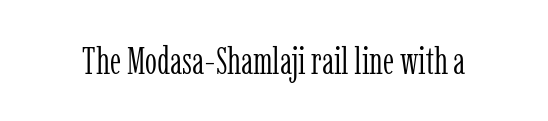
Underlining? Definitely not there. Classification — serif. Compared with typical body copy, the letter spacing here is the same. This sample has the flowing, uneven cadence of proportional lettering. Compared with a typical body face, this is equally light or lighter still.
